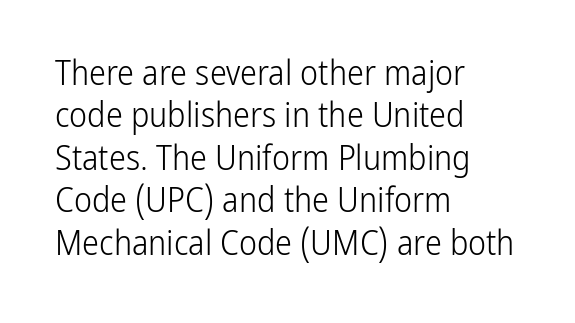
Q: Is the text bold? A: No.
Q: Is the text italic (slanted)? A: No, it is upright.
Q: Is the typeface a serif or a sans-serif typeface? A: Sans-serif.
Q: Is the text underlined? A: No.
Q: How is the paragraph aligned? A: Left-aligned.
Q: Is the spacing between letters normal or unusually wide? A: Normal.
Q: Is the spacing between lines tight, normal or loose? A: Normal.
Q: Width (condensed, normal, or wide)? A: Condensed.
Q: Stroke contrast? A: Low.
Q: x-height? A: Medium.
Q: Monospaced? A: No.
